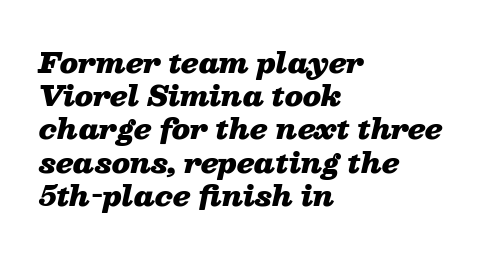
The image shows 27 px bold type, italic (leaning right); set left-aligned, line spacing 1.23x, normal letter spacing, not underlined.
